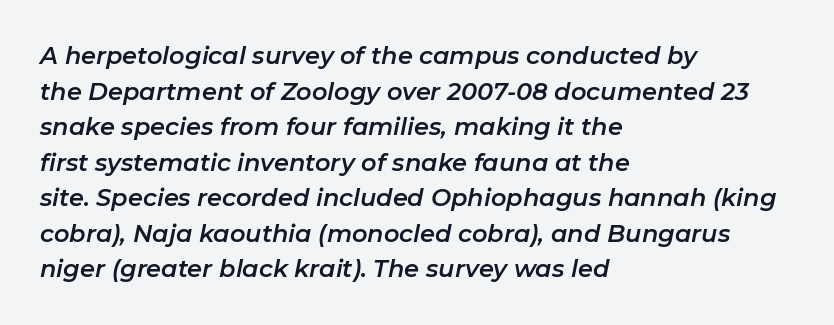
The type is set solid horizontally, with unmodified tracking. Notice how descenders clear the ascenders below comfortably — that's standard leading. Descender tails drop into unmarked territory. The rag falls on the right side of this text block.
